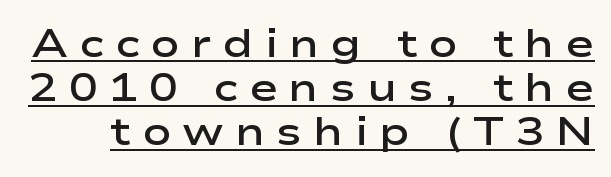
The image shows 39 px semibold, wide sans-serif type, upright; set tight line spacing (1.13x), unusually wide letter spacing (+0.28 em), underlined; low stroke contrast and a medium x-height.
